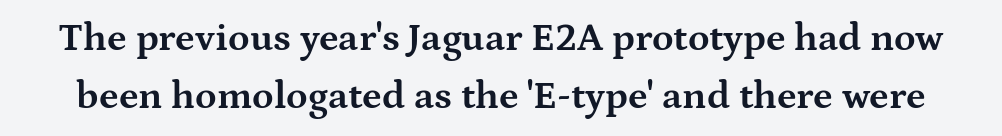
Q: Is the text bold? A: Yes.
Q: Is the text italic (slanted)? A: No, it is upright.
Q: Is the typeface a serif or a sans-serif typeface? A: Serif.
Q: Is the text underlined? A: No.
Q: Is the spacing between letters normal or unusually wide? A: Normal.
Q: Is the spacing between lines tight, normal or loose? A: Normal.
Q: Width (condensed, normal, or wide)? A: Wide.
Q: Stroke contrast? A: Medium.
Q: x-height? A: Medium.
Q: Monospaced? A: No.
